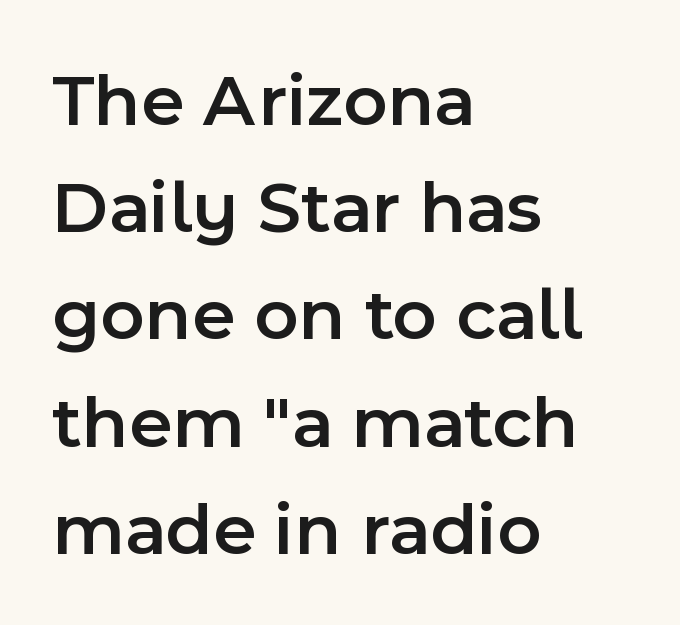
The image shows 75 px semibold sans-serif type, upright; set left-aligned, normal line spacing (1.43x), normal letter spacing, not underlined; a medium x-height.
